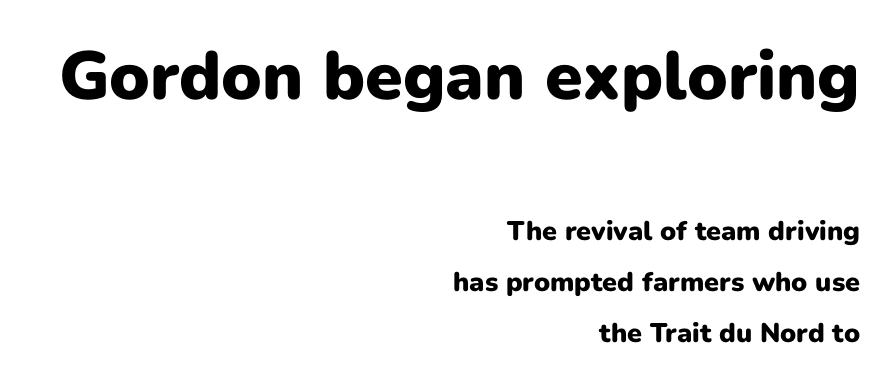
Q: Is the text bold? A: Yes.
Q: Is the text italic (slanted)? A: No, it is upright.
Q: Is the typeface a serif or a sans-serif typeface? A: Sans-serif.
Q: Is the text underlined? A: No.
Q: How is the paragraph aligned? A: Right-aligned.
Q: Is the spacing between letters normal or unusually wide? A: Normal.
Q: Which block of text is set in a larger size, the first (top) or the second (bottom)? A: The first (top) one.
Q: Width (condensed, normal, or wide)? A: Normal.
Q: Stroke contrast? A: Low.
Q: x-height? A: Medium.
Q: Monospaced? A: No.
